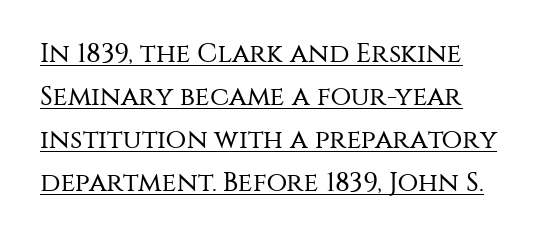
Q: Is the text bold? A: No.
Q: Is the text italic (slanted)? A: No, it is upright.
Q: Is the text underlined? A: Yes.
Q: How is the paragraph aligned? A: Left-aligned.
Q: Is the spacing between letters normal or unusually wide? A: Normal.
Q: Is the spacing between lines tight, normal or loose? A: Normal.
